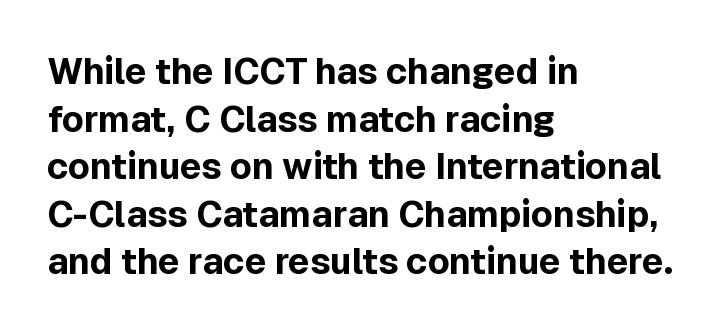
Q: Is the text bold? A: Yes.
Q: Is the text italic (slanted)? A: No, it is upright.
Q: Is the typeface a serif or a sans-serif typeface? A: Sans-serif.
Q: Is the text underlined? A: No.
Q: How is the paragraph aligned? A: Left-aligned.
Q: Is the spacing between letters normal or unusually wide? A: Normal.
Q: Is the spacing between lines tight, normal or loose? A: Normal.
Q: Width (condensed, normal, or wide)? A: Normal.
Q: x-height? A: Medium.
Q: Monospaced? A: No.
